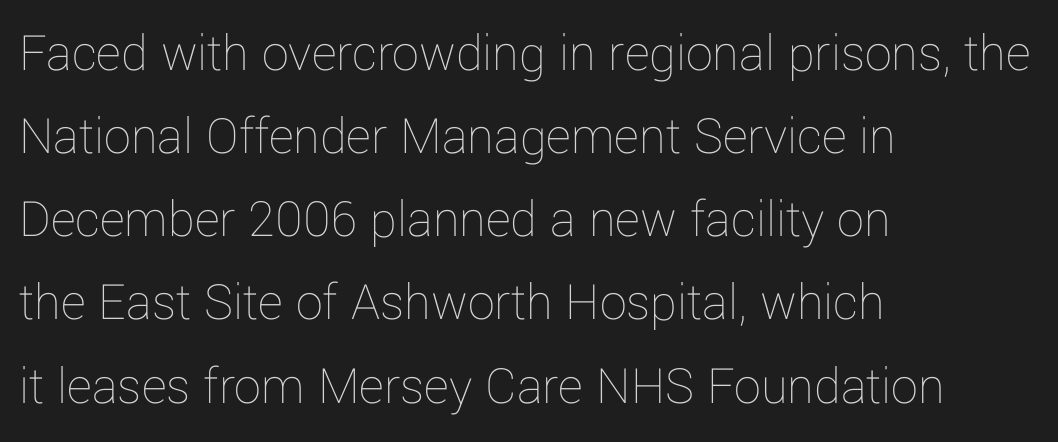
Q: Is the text bold? A: No.
Q: Is the text italic (slanted)? A: No, it is upright.
Q: Is the text underlined? A: No.
Q: How is the paragraph aligned? A: Left-aligned.
Q: Is the spacing between letters normal or unusually wide? A: Normal.
Q: Is the spacing between lines tight, normal or loose? A: Normal.
Q: Width (condensed, normal, or wide)? A: Normal.
Q: Stroke contrast? A: Low.
Q: x-height? A: Medium.
Q: Monospaced? A: No.
